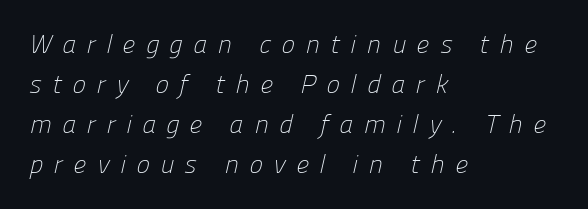
{"bold": "no", "underline": "no", "align": "left", "line_spacing": "normal", "line_spacing_ratio": 1.54, "letter_spacing": "wide", "letter_spacing_em": 0.4, "glyph_px": 26}
